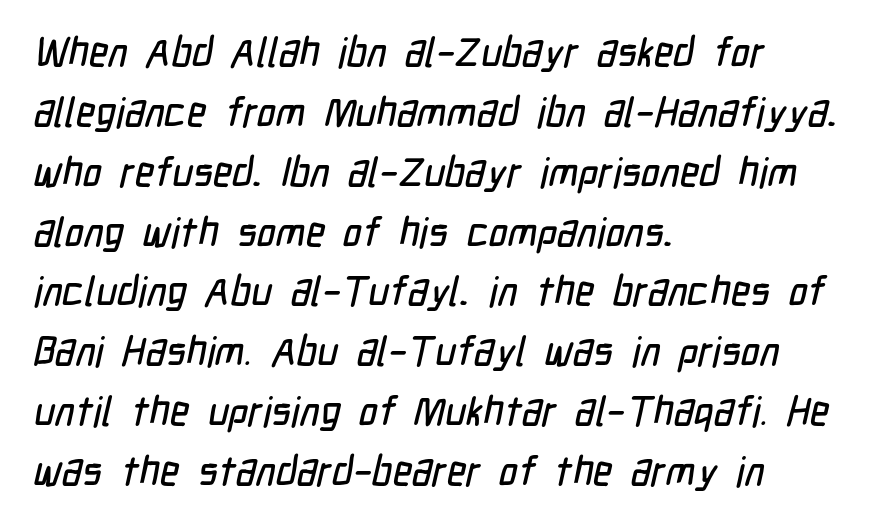
One glance says typical: line gaps are just what's usual. Tracking here is standard; glyphs follow each other at the usual distance. In terms of letterform style, serifs are entirely absent. The space directly below the letters is spotless. The typesetter chose a ragged-right arrangement here. Here the designer chose a conventional face with non-uniform glyph widths.
